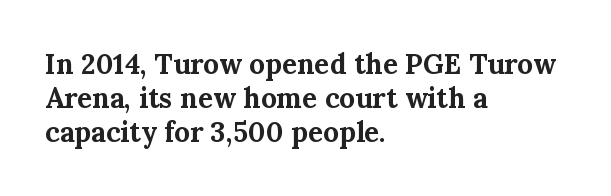
Q: Is the text bold? A: Yes.
Q: Is the text italic (slanted)? A: No, it is upright.
Q: Is the typeface a serif or a sans-serif typeface? A: Serif.
Q: Is the text underlined? A: No.
Q: How is the paragraph aligned? A: Left-aligned.
Q: Is the spacing between letters normal or unusually wide? A: Normal.
Q: Width (condensed, normal, or wide)? A: Normal.
Q: Stroke contrast? A: Medium.
Q: x-height? A: Medium.
Q: Monospaced? A: No.
